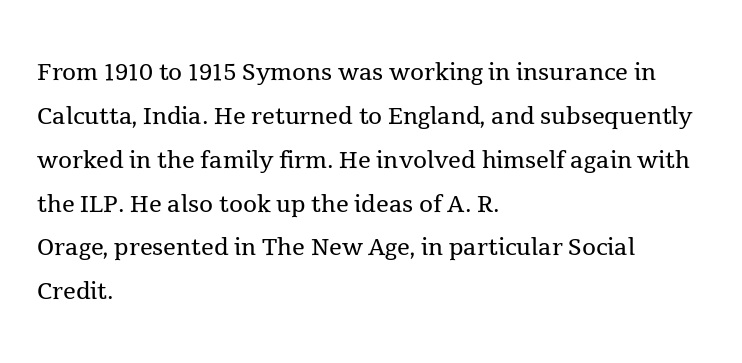
Q: Is the text bold? A: No.
Q: Is the text italic (slanted)? A: No, it is upright.
Q: Is the typeface a serif or a sans-serif typeface? A: Serif.
Q: Is the text underlined? A: No.
Q: How is the paragraph aligned? A: Left-aligned.
Q: Is the spacing between letters normal or unusually wide? A: Normal.
Q: Is the spacing between lines tight, normal or loose? A: Normal.
Q: Width (condensed, normal, or wide)? A: Normal.
Q: x-height? A: Medium.
Q: Monospaced? A: No.
